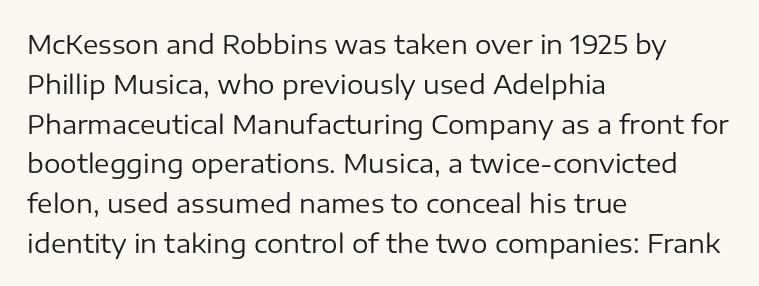
The image shows 26 px text type, upright; set left-aligned, normal line spacing (1.53x), normal letter spacing, not underlined.
